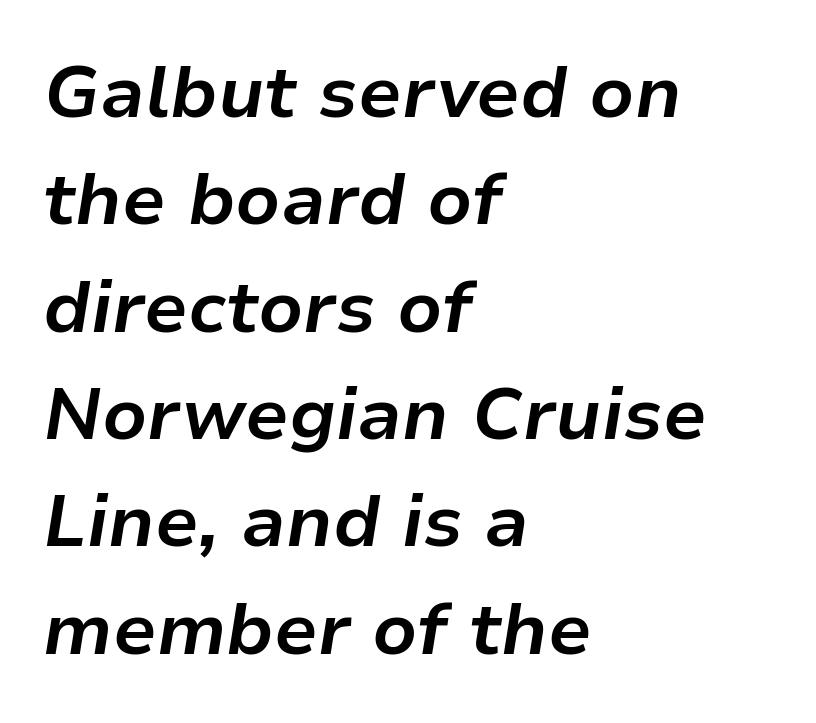
Q: Is the text bold? A: Yes.
Q: Is the text italic (slanted)? A: Yes, it leans right by about 9 degrees.
Q: Is the text underlined? A: No.
Q: How is the paragraph aligned? A: Left-aligned.
Q: Is the spacing between letters normal or unusually wide? A: Normal.
Q: Is the spacing between lines tight, normal or loose? A: Normal.
Q: Width (condensed, normal, or wide)? A: Normal.
Q: Stroke contrast? A: Low.
Q: x-height? A: Medium.
Q: Monospaced? A: No.
